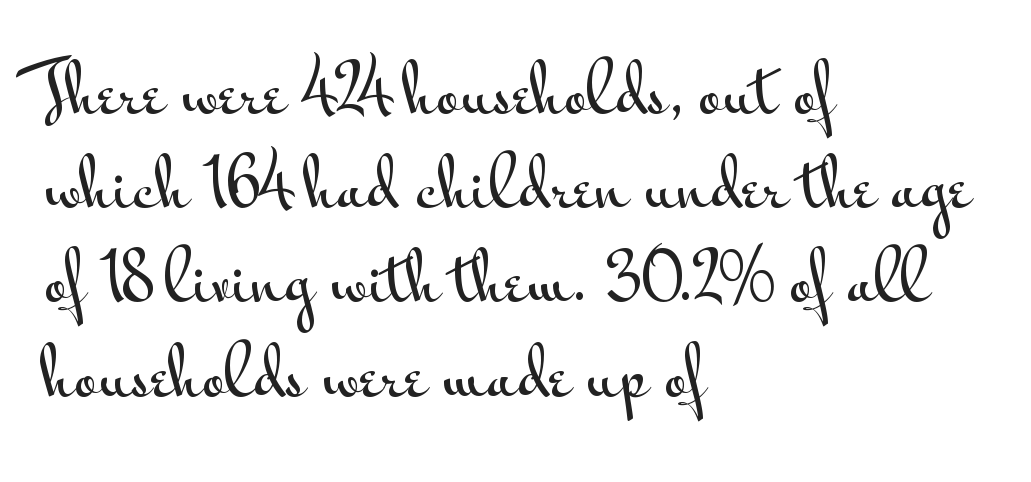
The rendering shows plain stroke endings on the letterforms — a sans-serif design. Glance below the letters and you will spot only blank space. Leading matches the norm, producing a regular column. The typesetter chose a ragged-right arrangement here. Does extra space separate the letters? No, they use regular spacing.
